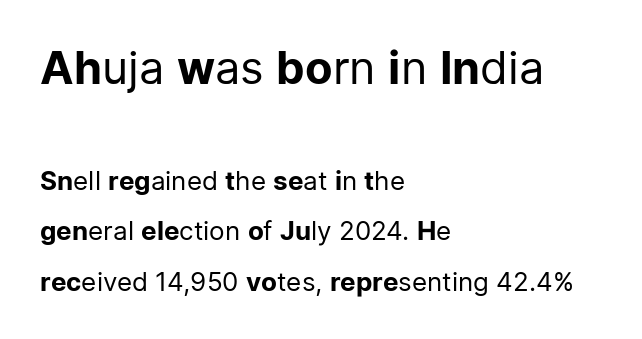
Q: Is the text bold? A: No.
Q: Is the text italic (slanted)? A: No, it is upright.
Q: Is the typeface a serif or a sans-serif typeface? A: Sans-serif.
Q: Is the text underlined? A: No.
Q: How is the paragraph aligned? A: Left-aligned.
Q: Is the spacing between letters normal or unusually wide? A: Normal.
Q: Is the spacing between lines tight, normal or loose? A: Loose.
Q: Which block of text is set in a larger size, the first (top) or the second (bottom)? A: The first (top) one.
Q: Width (condensed, normal, or wide)? A: Normal.
Q: Stroke contrast? A: Low.
Q: x-height? A: Medium.
Q: Monospaced? A: No.
